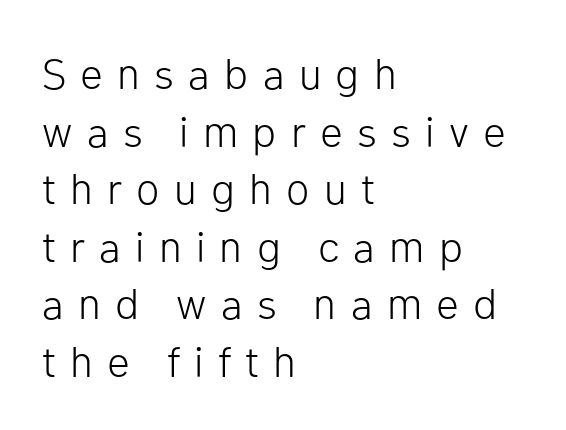
Q: Is the text bold? A: No.
Q: Is the text italic (slanted)? A: No, it is upright.
Q: Is the typeface a serif or a sans-serif typeface? A: Sans-serif.
Q: Is the text underlined? A: No.
Q: How is the paragraph aligned? A: Left-aligned.
Q: Is the spacing between letters normal or unusually wide? A: Unusually wide.
Q: Is the spacing between lines tight, normal or loose? A: Normal.
Q: Width (condensed, normal, or wide)? A: Normal.
Q: Stroke contrast? A: Low.
Q: x-height? A: Medium.
Q: Monospaced? A: No.
